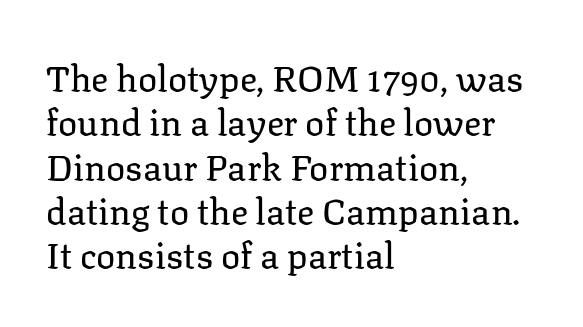
{"serif": "yes", "italic": "no", "bold": "no", "weight": "regular", "width": "normal", "stroke_contrast": "low", "x_height": "medium", "monospaced": "no", "underline": "no", "align": "left", "line_spacing_ratio": 1.23, "letter_spacing": "normal", "letter_spacing_em": 0.0, "glyph_px": 36}
